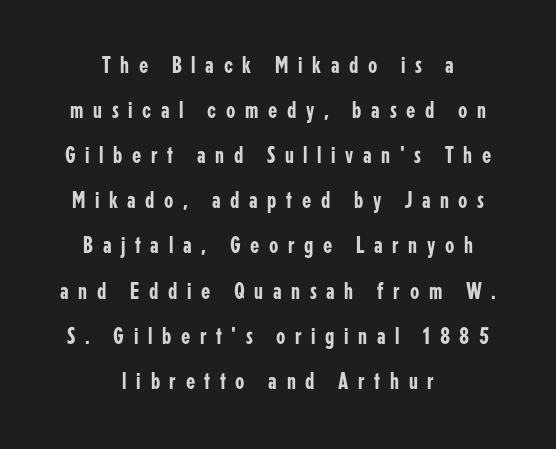
Q: Is the text italic (slanted)? A: No, it is upright.
Q: Is the text underlined? A: No.
Q: How is the paragraph aligned? A: Centered.
Q: Is the spacing between letters normal or unusually wide? A: Unusually wide.
